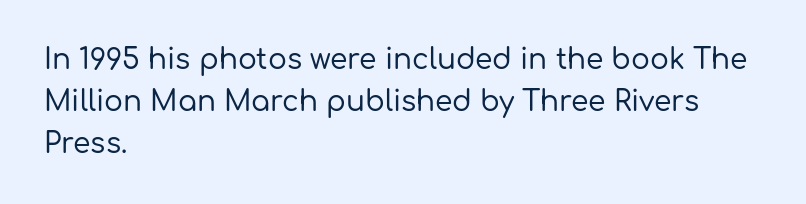
This is sans-serif lettering, the kind often seen on screens and signage. Summary of vertical rhythm: regular, with standard interline spacing. Note the varied advance widths — an 'i' is clearly narrower than an 'm'. Students, note that the glyphs here touch the page at normal intervals. No italicization has been applied; the sample stays upright.
